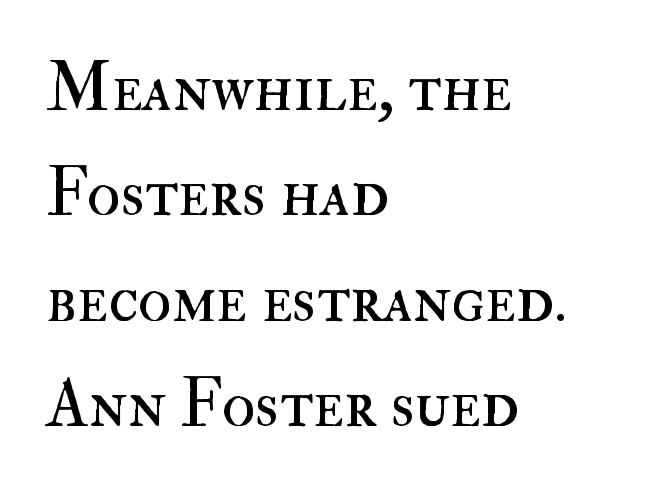
Q: Is the text bold? A: No.
Q: Is the text italic (slanted)? A: No, it is upright.
Q: Is the text underlined? A: No.
Q: How is the paragraph aligned? A: Left-aligned.
Q: Is the spacing between letters normal or unusually wide? A: Normal.
Q: Is the spacing between lines tight, normal or loose? A: Normal.
Q: Width (condensed, normal, or wide)? A: Normal.
Q: Stroke contrast? A: High.
Q: x-height? A: Small.
Q: Monospaced? A: No.
